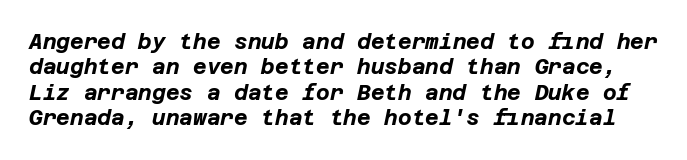
Q: Is the text bold? A: Yes.
Q: Is the text italic (slanted)? A: Yes, it leans right by about 12 degrees.
Q: Is the text underlined? A: No.
Q: Is the spacing between letters normal or unusually wide? A: Normal.
